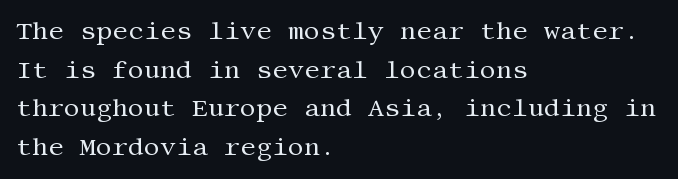
Q: Is the text bold? A: No.
Q: Is the text italic (slanted)? A: No, it is upright.
Q: Is the text underlined? A: No.
Q: How is the paragraph aligned? A: Left-aligned.
Q: Is the spacing between letters normal or unusually wide? A: Normal.
Q: Is the spacing between lines tight, normal or loose? A: Normal.
